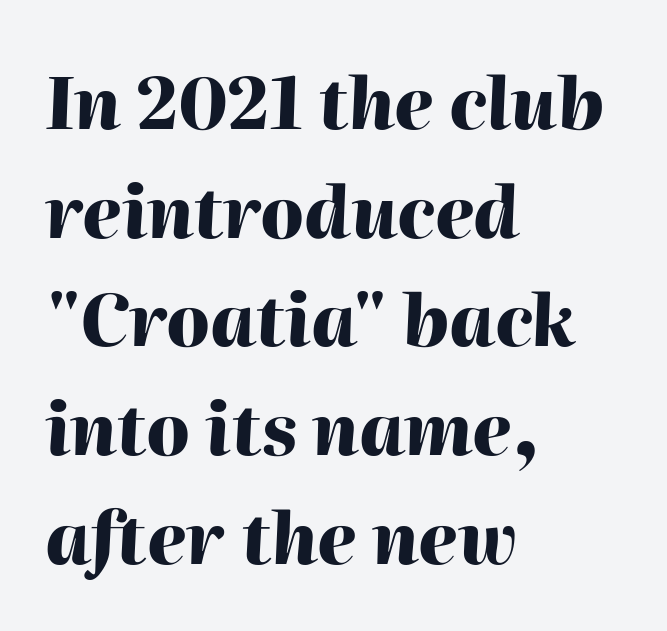
The image shows 71 px heavy type, italic (leaning right); set left-aligned, normal line spacing (1.53x), normal letter spacing, not underlined; high stroke contrast and a medium x-height.
